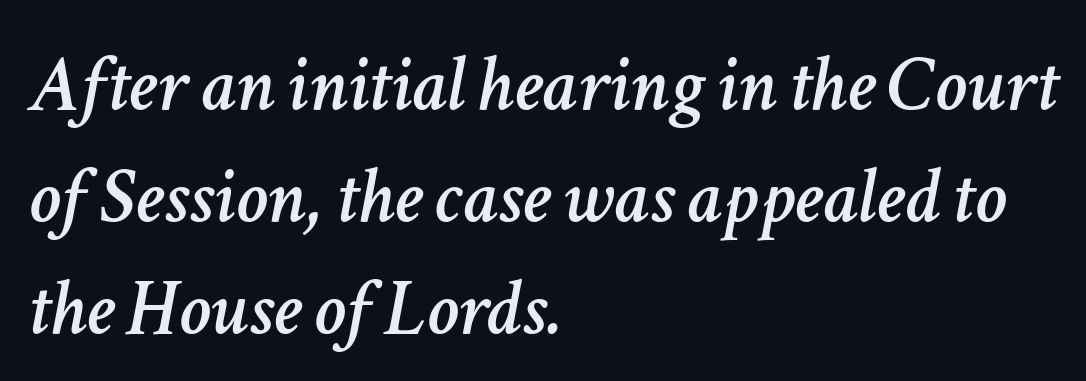
Q: Is the text italic (slanted)? A: Yes, it leans right by about 11 degrees.
Q: Is the text underlined? A: No.
Q: How is the paragraph aligned? A: Left-aligned.
Q: Is the spacing between letters normal or unusually wide? A: Normal.
Q: Is the spacing between lines tight, normal or loose? A: Normal.
Q: Width (condensed, normal, or wide)? A: Normal.
Q: Stroke contrast? A: Low.
Q: x-height? A: Medium.
Q: Monospaced? A: No.
